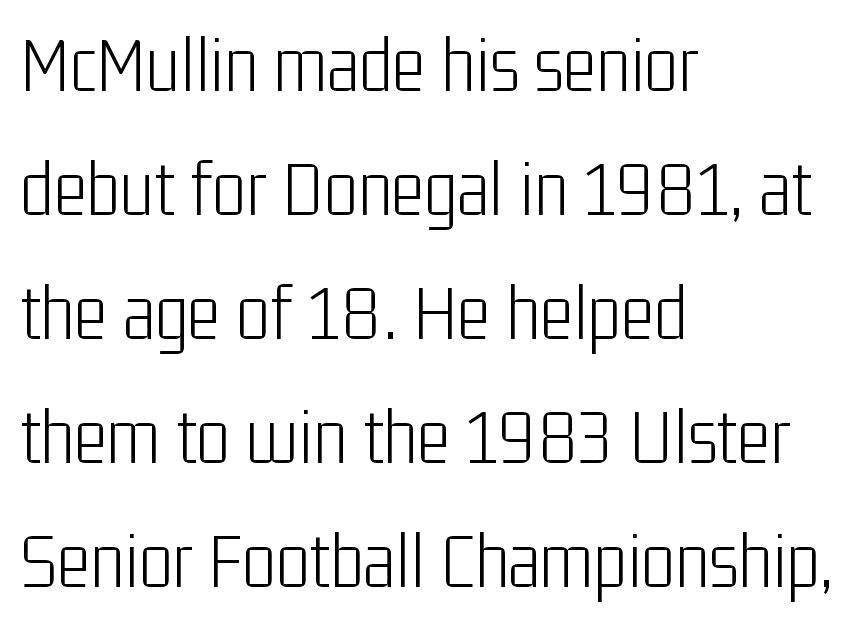
{"serif": "no", "italic": "no", "bold": "no", "weight": "light", "width": "condensed", "stroke_contrast": "low", "x_height": "medium", "monospaced": "no", "underline": "no", "align": "left", "line_spacing": "normal", "line_spacing_ratio": 1.55, "letter_spacing": "normal", "letter_spacing_em": 0.0, "glyph_px": 80}
